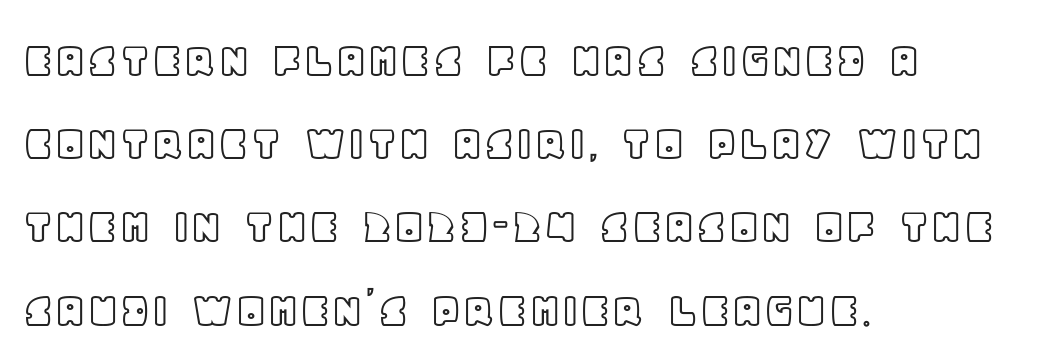
{"italic": "no", "width": "normal", "x_height": "large", "monospaced": "no", "underline": "no", "align": "left", "line_spacing": "normal", "line_spacing_ratio": 1.6, "letter_spacing": "normal", "letter_spacing_em": 0.0, "glyph_px": 52}
